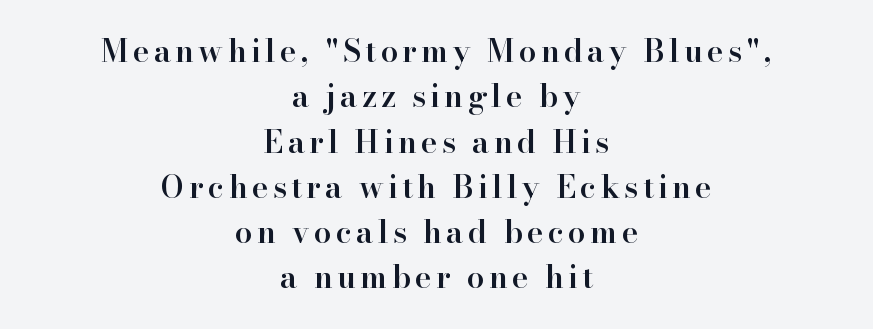
{"serif": "yes", "italic": "no", "bold": "semi", "weight": "semibold", "width": "normal", "stroke_contrast": "high", "x_height": "small", "monospaced": "no", "underline": "no", "align": "center", "line_spacing": "normal", "line_spacing_ratio": 1.46, "glyph_px": 31}
